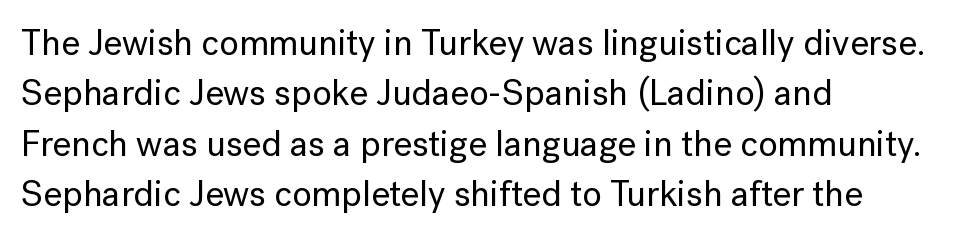
Q: Is the text italic (slanted)? A: No, it is upright.
Q: Is the typeface a serif or a sans-serif typeface? A: Sans-serif.
Q: Is the text underlined? A: No.
Q: How is the paragraph aligned? A: Left-aligned.
Q: Is the spacing between letters normal or unusually wide? A: Normal.
Q: Is the spacing between lines tight, normal or loose? A: Normal.
Q: Width (condensed, normal, or wide)? A: Normal.
Q: Stroke contrast? A: Low.
Q: x-height? A: Medium.
Q: Monospaced? A: No.
